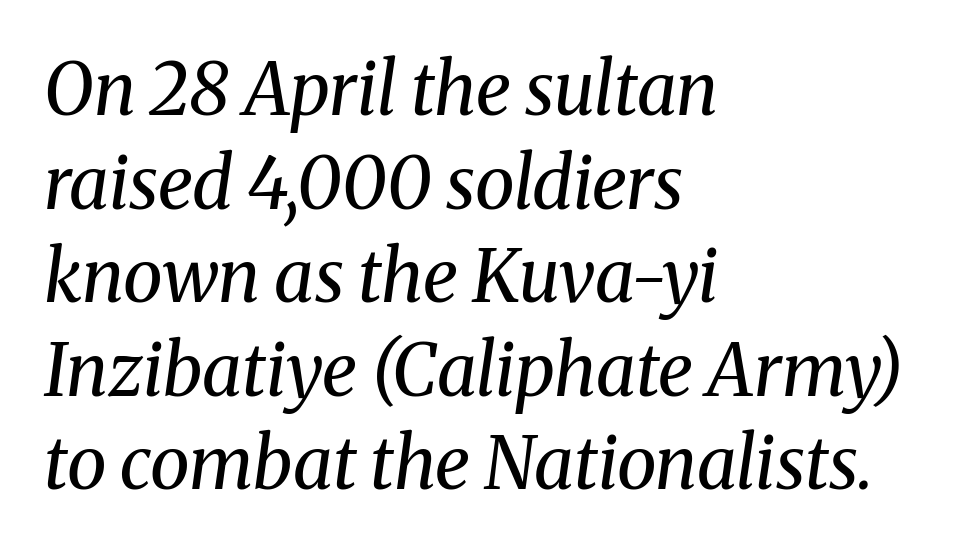
Q: Is the text bold? A: No.
Q: Is the text italic (slanted)? A: Yes, it leans right by about 8 degrees.
Q: Is the typeface a serif or a sans-serif typeface? A: Serif.
Q: Is the text underlined? A: No.
Q: How is the paragraph aligned? A: Left-aligned.
Q: Is the spacing between letters normal or unusually wide? A: Normal.
Q: Is the spacing between lines tight, normal or loose? A: Normal.
Q: Width (condensed, normal, or wide)? A: Normal.
Q: Stroke contrast? A: Medium.
Q: x-height? A: Medium.
Q: Monospaced? A: No.
